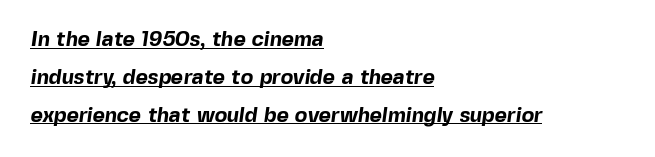
Q: Is the text bold? A: Yes.
Q: Is the text underlined? A: Yes.
Q: How is the paragraph aligned? A: Left-aligned.
Q: Is the spacing between letters normal or unusually wide? A: Normal.
